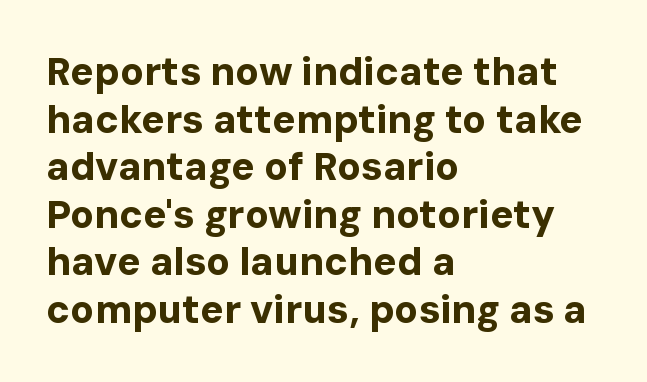
Nope, no serifs anywhere on these letters. The string is rendered with underlining switched off. Proportional: the letters do not fall into vertical columns. The letters are bold, with thick, heavy strokes. Is the letter spacing exaggerated? No — it looks like the ordinary default.
